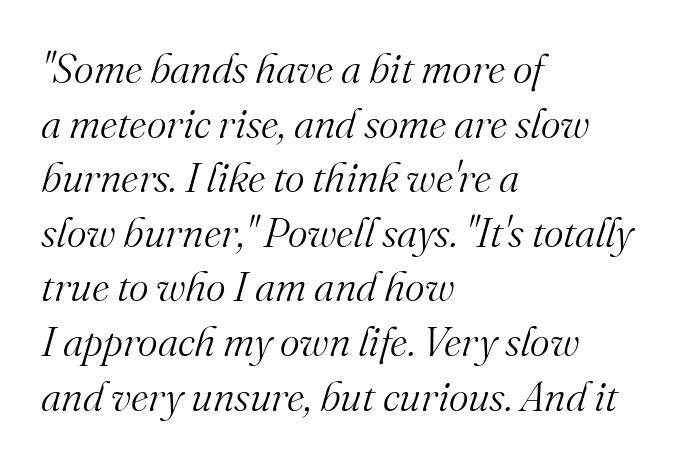
Looks like regular typesetting: each glyph gets only the width it needs. Line starts are locked; line ends wander. Compared with ordinary roman type, these characters are visibly tilted. The strokes carry an ordinary text weight at most. What kind of face is this? One with serifs. A normal amount of white space separates one row of letters from the next.
